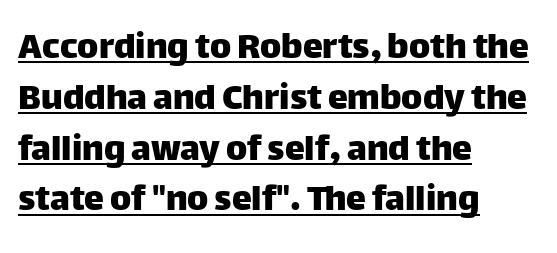
Nothing unusual about the tracking: characters are spaced as the font intends. Successive baselines arrive at the customary interval. Quick note: not italic, upright. The designer went with a sans here, leaving each stem footless. This rendering uses left alignment, leaving the right contour irregular. The passage shown is underscored from start to finish.
